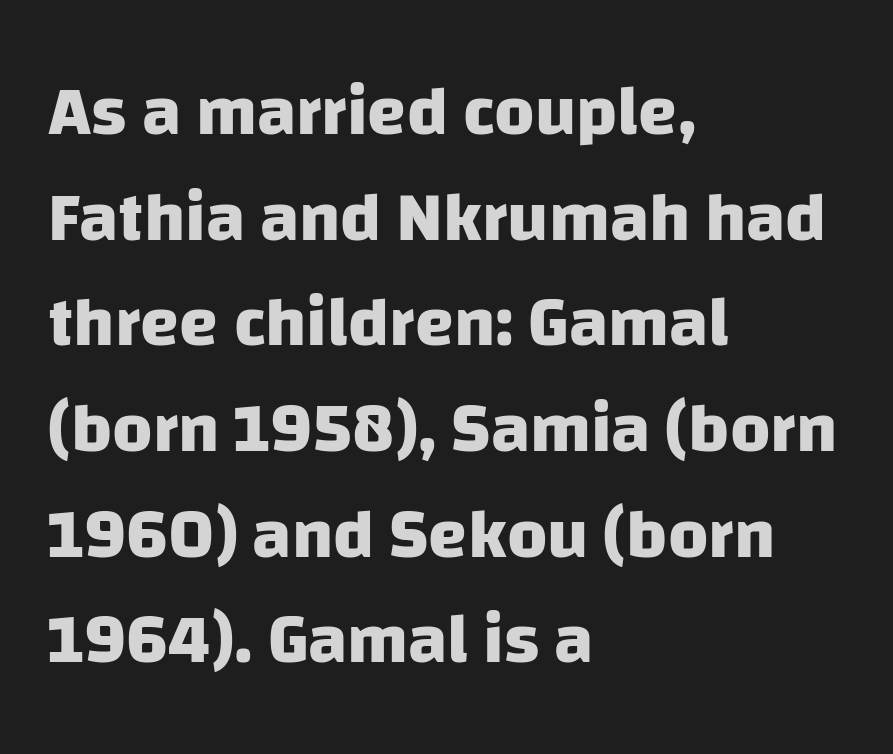
{"serif": "no", "bold": "yes", "weight": "heavy", "width": "normal", "stroke_contrast": "low", "x_height": "large", "monospaced": "no", "underline": "no", "align": "left", "line_spacing": "normal", "line_spacing_ratio": 1.51, "letter_spacing": "normal", "letter_spacing_em": 0.0, "glyph_px": 70}
